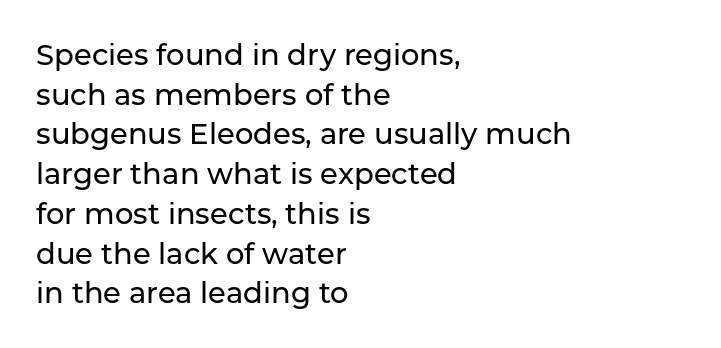
{"serif": "no", "italic": "no", "width": "normal", "stroke_contrast": "low", "x_height": "medium", "monospaced": "no", "underline": "no", "align": "left", "line_spacing": "normal", "line_spacing_ratio": 1.37, "letter_spacing": "normal", "letter_spacing_em": 0.0, "glyph_px": 29}
